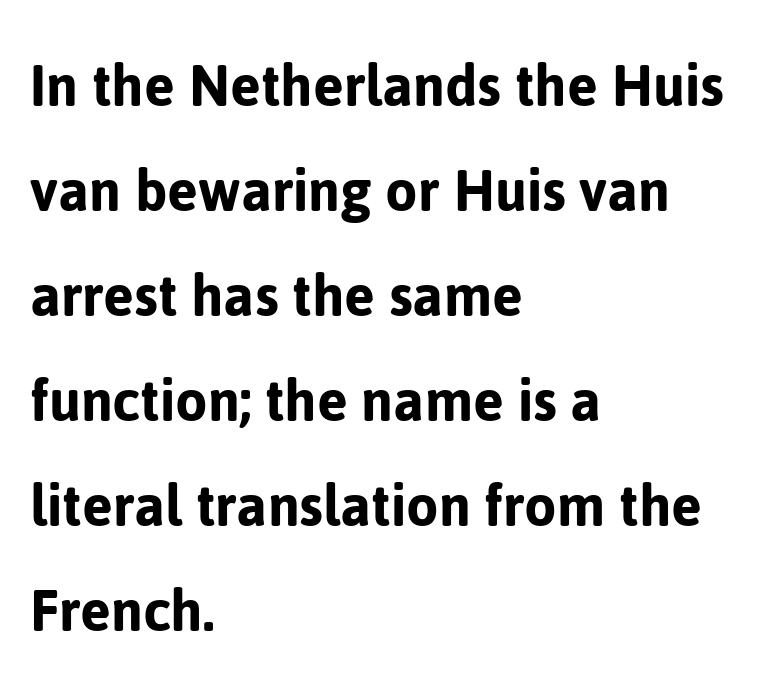
This sample keeps an unexceptional amount of space between lines. Glance below the letters and you will spot only blank space. The lettering holds an erect, upright posture throughout. The font family rendered here belongs to the sans-serif group. A typesetter would call this proportional, since set widths differ per character.
